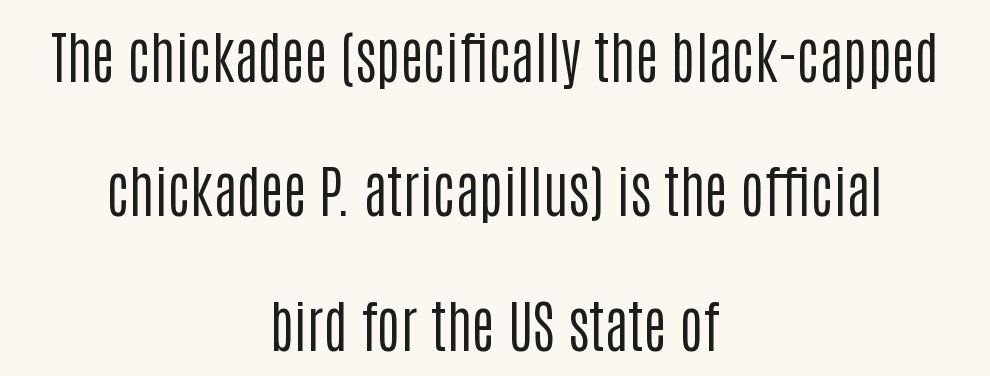
Unbolded letterforms with no extra heft. Is there any slant? The stems are plumb. Every row of glyphs is offset so its center matches the block's center. The passage shown is not underscored anywhere. Short note: letters normally spaced. Is this a sans? Yes — the strokes have no serifs.
